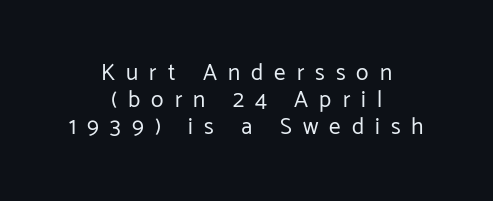
Q: Is the text bold? A: No.
Q: Is the text italic (slanted)? A: No, it is upright.
Q: Is the text underlined? A: No.
Q: How is the paragraph aligned? A: Centered.
Q: Is the spacing between letters normal or unusually wide? A: Unusually wide.
